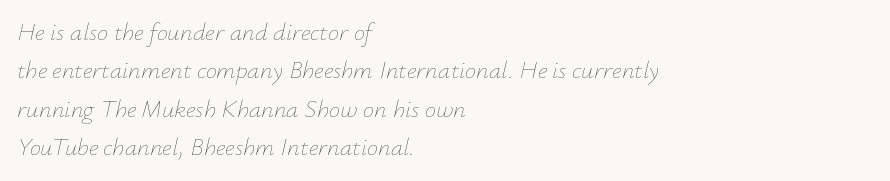
{"italic": "yes", "lean": "right", "slant_degrees": 12, "bold": "no", "underline": "no", "align": "left", "line_spacing": "normal", "line_spacing_ratio": 1.54, "letter_spacing": "normal", "letter_spacing_em": 0.0, "glyph_px": 25}
